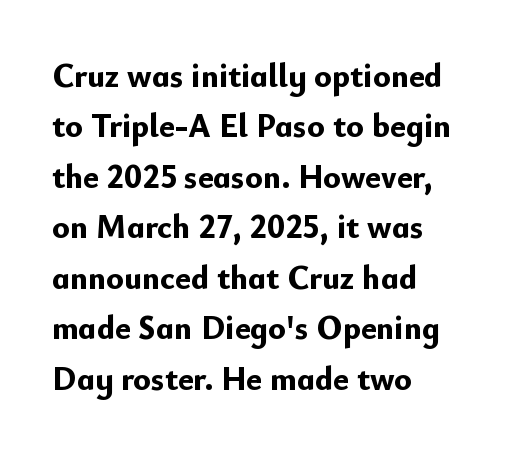
Beneath every word, the page is bare. What kind of face is this? One without serifs — a sans. Stroke thickness is high; the sample reads as a true bold. Is the block centered? No — it sits flush against the left margin.
